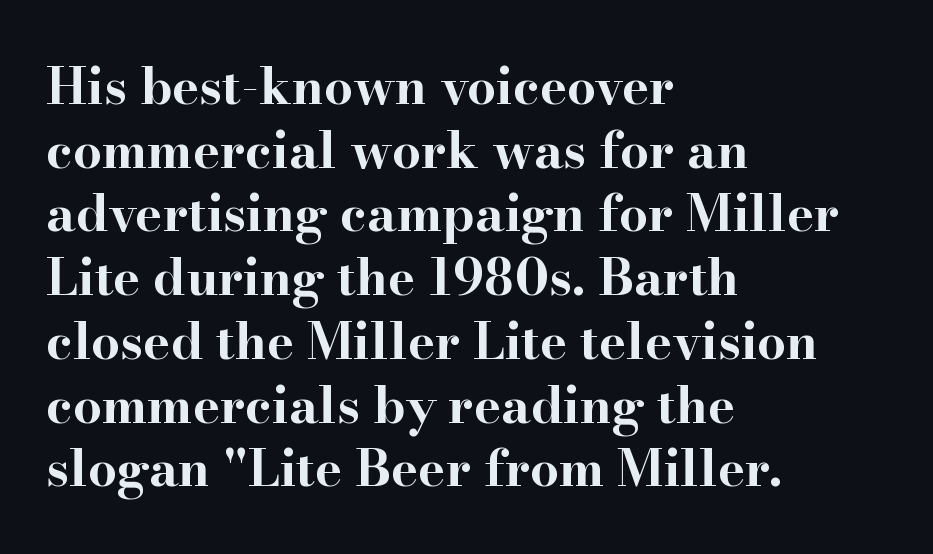
{"serif": "yes", "italic": "no", "bold": "yes", "weight": "bold", "width": "wide", "stroke_contrast": "high", "x_height": "small", "monospaced": "no", "underline": "no", "align": "left", "line_spacing": "normal", "line_spacing_ratio": 1.25, "letter_spacing": "normal", "letter_spacing_em": 0.0, "glyph_px": 51}
